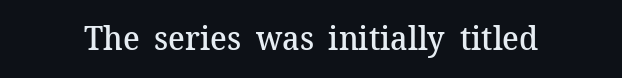
Q: Is the text bold? A: Semi-bold.
Q: Is the text italic (slanted)? A: No, it is upright.
Q: Is the typeface a serif or a sans-serif typeface? A: Serif.
Q: Is the text underlined? A: No.
Q: Is the spacing between letters normal or unusually wide? A: Normal.
Q: Width (condensed, normal, or wide)? A: Normal.
Q: Stroke contrast? A: Medium.
Q: x-height? A: Medium.
Q: Monospaced? A: No.
